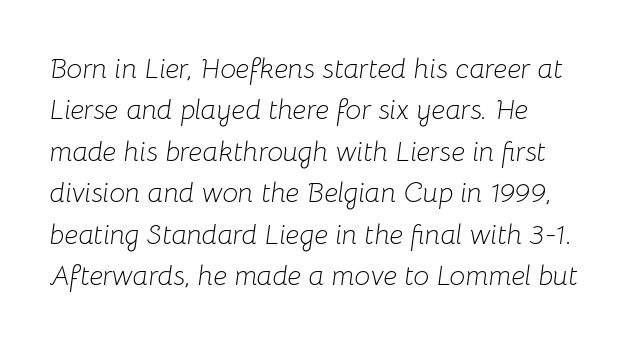
Q: Is the text bold? A: No.
Q: Is the text italic (slanted)? A: Yes, it leans right by about 8 degrees.
Q: Is the text underlined? A: No.
Q: Is the spacing between letters normal or unusually wide? A: Normal.
Q: Is the spacing between lines tight, normal or loose? A: Normal.
Q: Width (condensed, normal, or wide)? A: Normal.
Q: Stroke contrast? A: Low.
Q: x-height? A: Medium.
Q: Monospaced? A: No.
